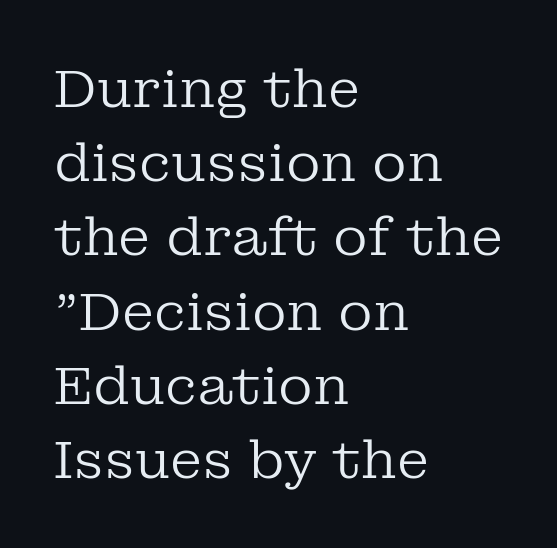
Every stem runs plumb, perpendicular to the baseline. Is the type heavy? It reads as light-to-regular instead. Character widths vary here, with narrow letters taking less room than wide ones. These lines sit exactly where default settings would place them. Is the block centered? No — it sits flush against the left margin. Standard letterfit; no display-style spreading of the glyphs.
